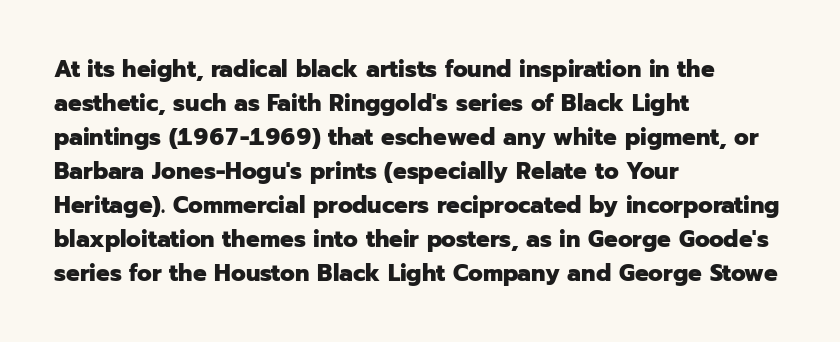
Q: Is the text bold? A: Yes.
Q: Is the text italic (slanted)? A: No, it is upright.
Q: Is the text underlined? A: No.
Q: How is the paragraph aligned? A: Left-aligned.
Q: Is the spacing between letters normal or unusually wide? A: Normal.
Q: Is the spacing between lines tight, normal or loose? A: Normal.
